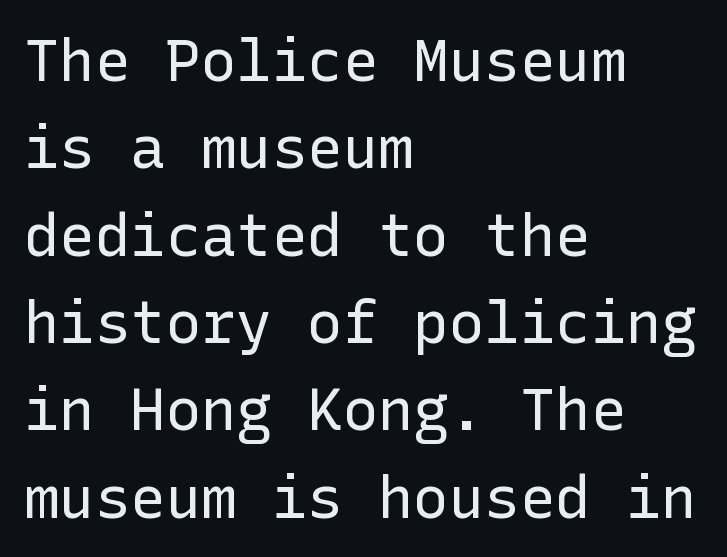
{"serif": "no", "italic": "no", "bold": "no", "weight": "regular", "width": "normal", "stroke_contrast": "low", "x_height": "medium", "underline": "no", "align": "left", "line_spacing": "normal", "line_spacing_ratio": 1.48, "letter_spacing": "normal", "letter_spacing_em": 0.0, "glyph_px": 59}
